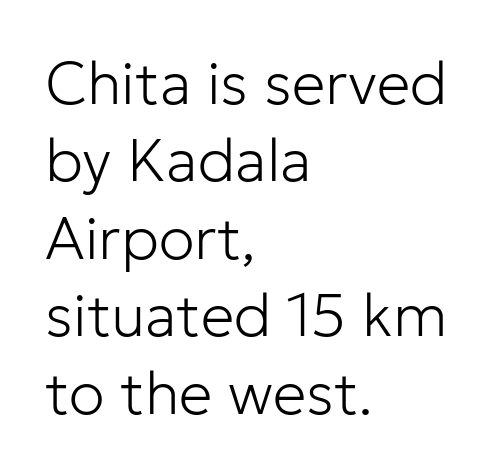
Q: Is the text bold? A: No.
Q: Is the text italic (slanted)? A: No, it is upright.
Q: Is the typeface a serif or a sans-serif typeface? A: Sans-serif.
Q: Is the text underlined? A: No.
Q: How is the paragraph aligned? A: Left-aligned.
Q: Is the spacing between letters normal or unusually wide? A: Normal.
Q: Is the spacing between lines tight, normal or loose? A: Normal.
Q: Width (condensed, normal, or wide)? A: Normal.
Q: Stroke contrast? A: Low.
Q: x-height? A: Medium.
Q: Monospaced? A: No.
